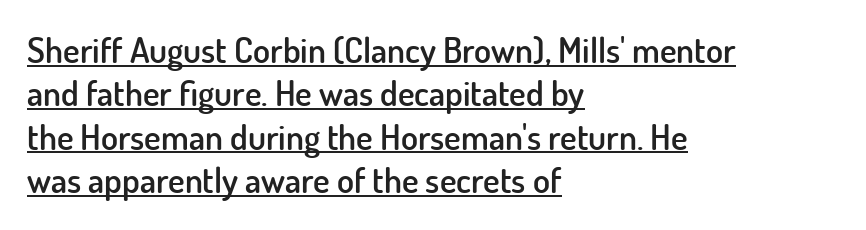
Q: Is the text bold? A: Semi-bold.
Q: Is the text italic (slanted)? A: No, it is upright.
Q: Is the typeface a serif or a sans-serif typeface? A: Sans-serif.
Q: Is the text underlined? A: Yes.
Q: How is the paragraph aligned? A: Left-aligned.
Q: Is the spacing between letters normal or unusually wide? A: Normal.
Q: Width (condensed, normal, or wide)? A: Normal.
Q: Stroke contrast? A: Low.
Q: x-height? A: Small.
Q: Monospaced? A: No.
